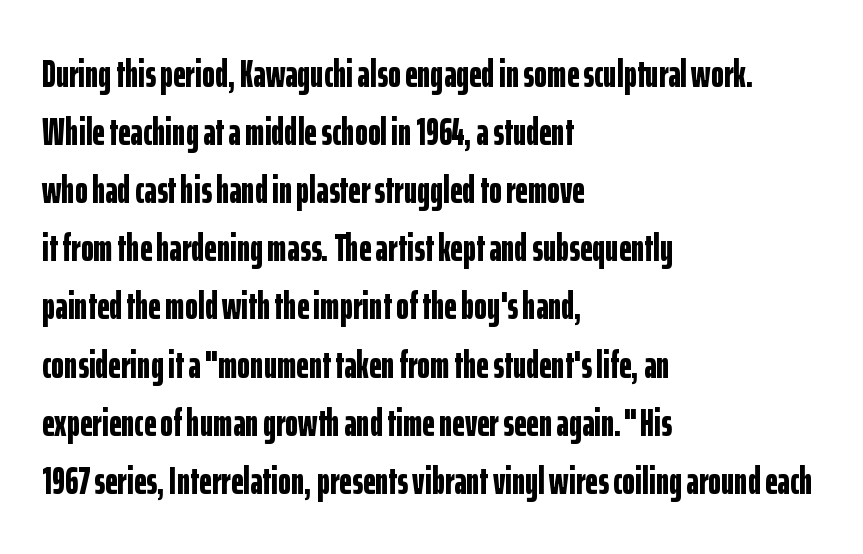
The image shows 39 px bold, condensed sans-serif type, upright; set left-aligned, normal line spacing (1.49x), normal letter spacing, not underlined; low stroke contrast and a medium x-height.
